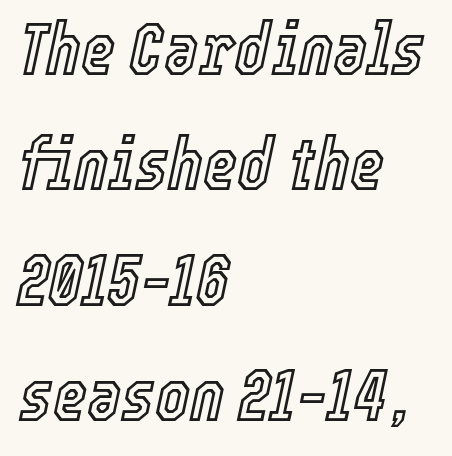
The image shows 74 px condensed type, italic (leaning right); set left-aligned, normal line spacing (1.56x), normal letter spacing, not underlined; a medium x-height.
